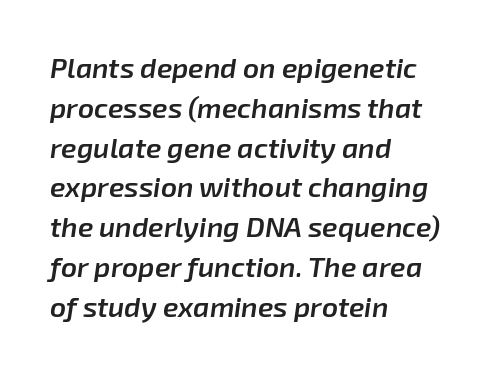
The image shows 28 px semibold type, italic (leaning right); set left-aligned, normal line spacing (1.42x), normal letter spacing, not underlined; low stroke contrast and a medium x-height.
